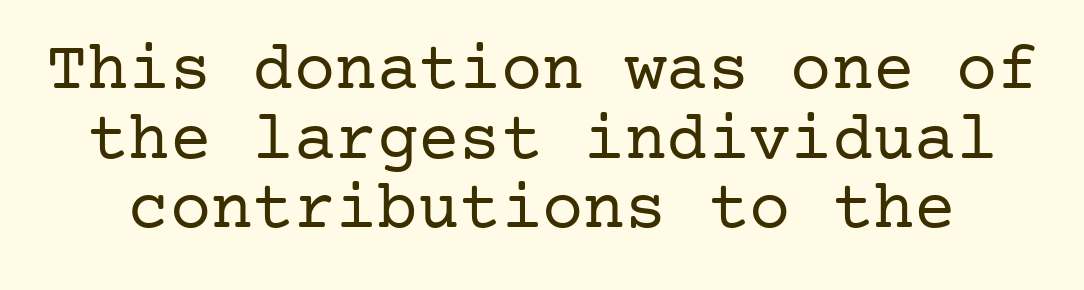
The rendering shows small feet on the letterforms — a serif design. This sample uses plain, unmodified letter spacing. Quick note: interline space is minimal. This reads as an unemphasized weight, regular at the heaviest. The area under the type is left untouched. The typography opts for an upright posture over an oblique one.
